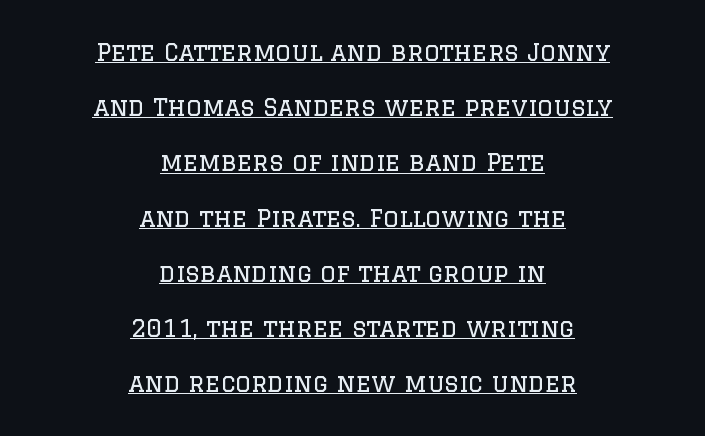
Rendered with straight, roman letterforms. Whoever set this chose breathing room over compactness in the vertical rhythm. Decoration check: the copy is underlined. No heavy texture on the line: the type isn't bold.
